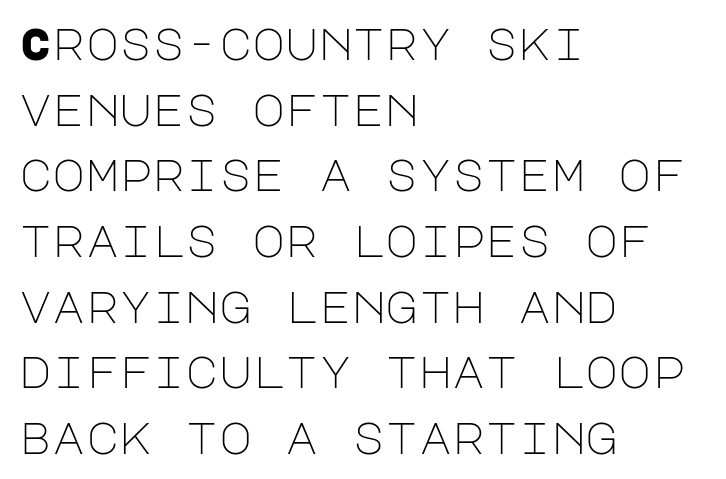
{"serif": "no", "italic": "no", "bold": "no", "weight": "light", "width": "normal", "stroke_contrast": "low", "x_height": "large", "underline": "no", "align": "left", "line_spacing": "normal", "line_spacing_ratio": 1.46, "letter_spacing": "normal", "letter_spacing_em": 0.0, "glyph_px": 45}
